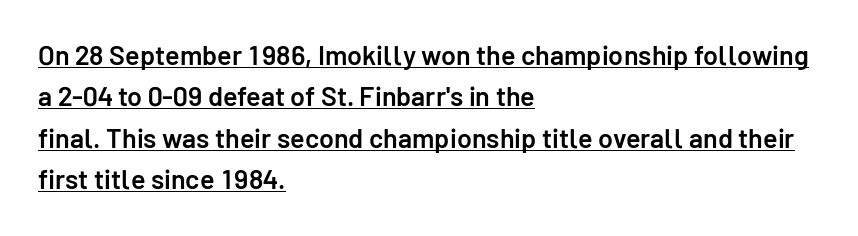
Compared with typical paragraphs, the rows here are spaced about the same. The rendering keeps characters at their native spacing. The axis of the letterforms is exactly vertical. Firm but not heavy-handed strokes: this text is semibold. The face used here appears with an underline applied.
